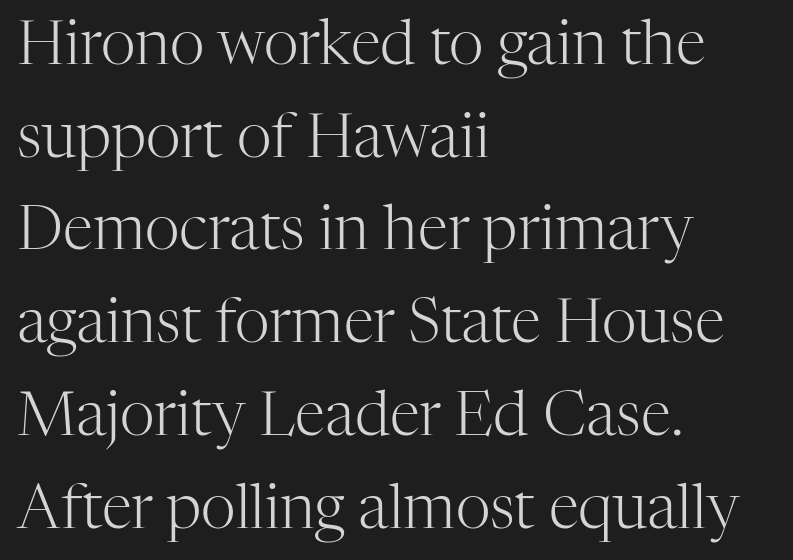
{"serif": "yes", "italic": "no", "bold": "no", "weight": "light", "width": "normal", "stroke_contrast": "high", "x_height": "medium", "monospaced": "no", "underline": "no", "align": "left", "line_spacing": "normal", "line_spacing_ratio": 1.52, "letter_spacing": "normal", "letter_spacing_em": 0.0, "glyph_px": 61}
